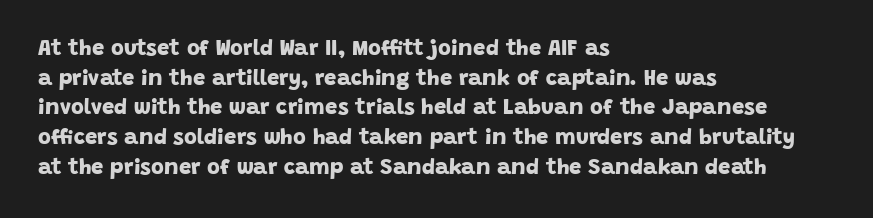
{"bold": "yes", "underline": "no", "align": "left", "line_spacing": "normal", "line_spacing_ratio": 1.35, "letter_spacing": "normal", "letter_spacing_em": 0.0, "glyph_px": 22}
